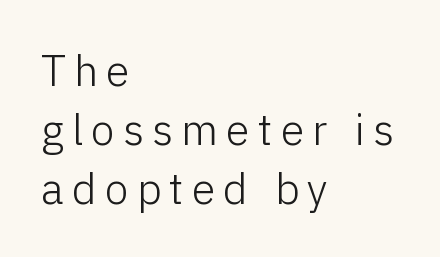
Horizontal bands of white between lines are of average thickness. Summary of weight: not heavy and not bold. Do the letters lean? They stand straight. If you drew a ruler down the left edge, every line would touch it. Regarding serifs, this sample does without them.
